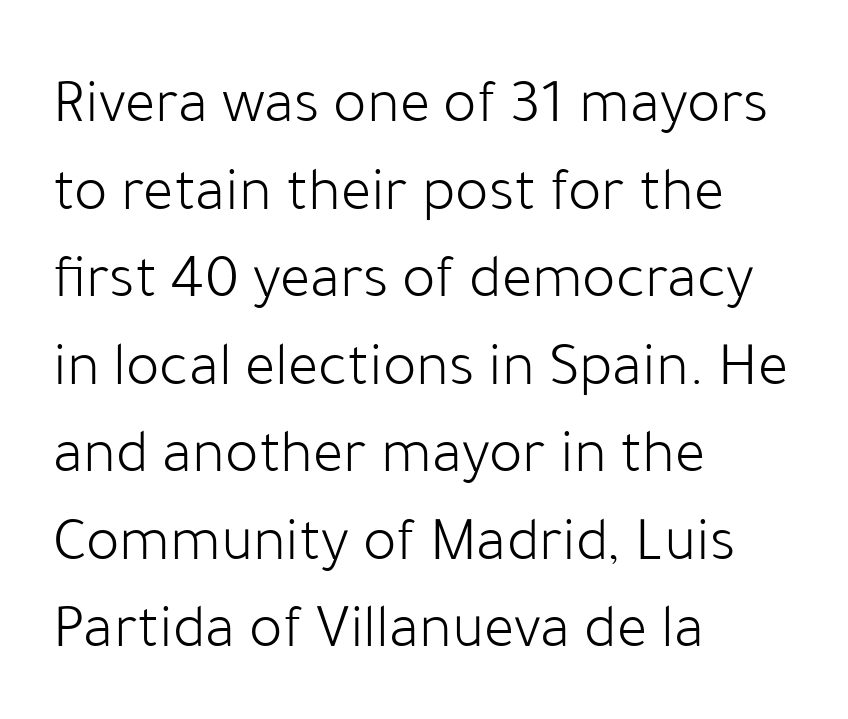
Q: Is the text bold? A: No.
Q: Is the text italic (slanted)? A: No, it is upright.
Q: Is the typeface a serif or a sans-serif typeface? A: Sans-serif.
Q: Is the text underlined? A: No.
Q: How is the paragraph aligned? A: Left-aligned.
Q: Is the spacing between letters normal or unusually wide? A: Normal.
Q: Is the spacing between lines tight, normal or loose? A: Normal.
Q: Width (condensed, normal, or wide)? A: Normal.
Q: Stroke contrast? A: Low.
Q: x-height? A: Medium.
Q: Monospaced? A: No.
